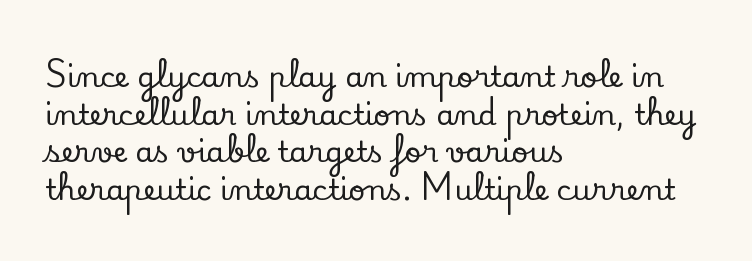
{"italic": "no", "width": "normal", "stroke_contrast": "low", "x_height": "small", "monospaced": "no", "underline": "no", "align": "left", "line_spacing": "normal", "line_spacing_ratio": 1.3, "letter_spacing": "normal", "letter_spacing_em": 0.0, "glyph_px": 29}
